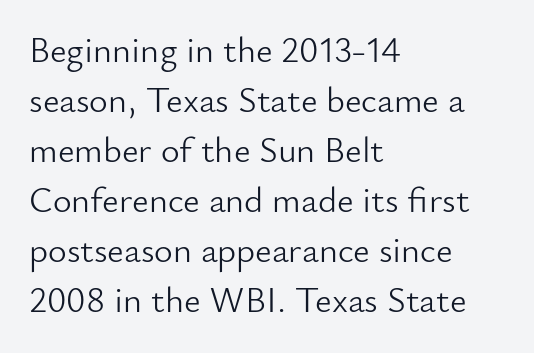
Q: Is the text bold? A: No.
Q: Is the text italic (slanted)? A: No, it is upright.
Q: Is the typeface a serif or a sans-serif typeface? A: Sans-serif.
Q: Is the text underlined? A: No.
Q: How is the paragraph aligned? A: Left-aligned.
Q: Is the spacing between letters normal or unusually wide? A: Normal.
Q: Is the spacing between lines tight, normal or loose? A: Normal.
Q: Width (condensed, normal, or wide)? A: Normal.
Q: Stroke contrast? A: Low.
Q: x-height? A: Small.
Q: Monospaced? A: No.
